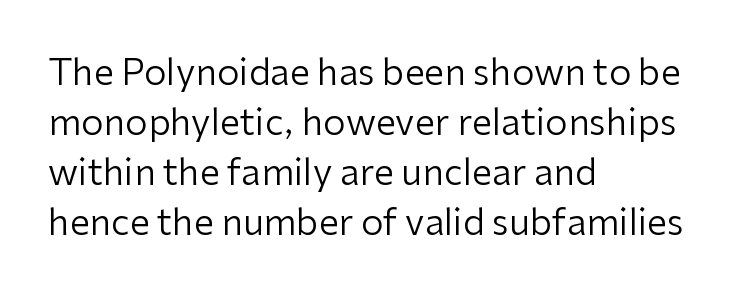
The image shows 36 px regular-weight sans-serif type, upright; set left-aligned, normal line spacing (1.39x), normal letter spacing, not underlined; low stroke contrast and a medium x-height.
